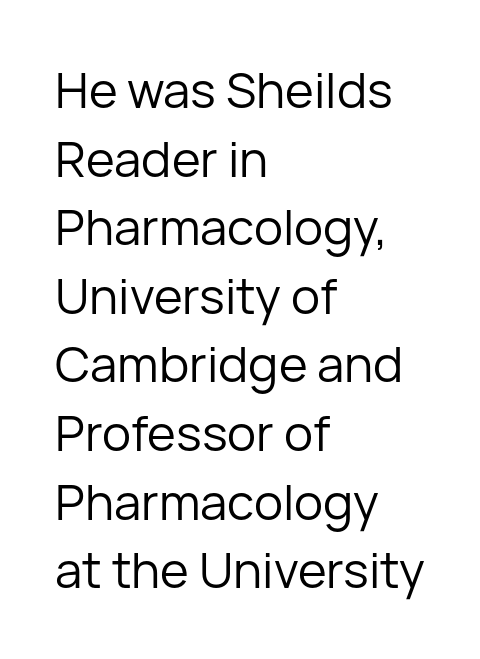
The image shows 49 px regular-weight sans-serif type, upright; set left-aligned, normal line spacing (1.4x), normal letter spacing, not underlined; low stroke contrast and a medium x-height.
